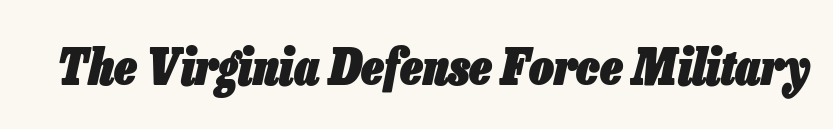
The space beneath each line is pristine and unruled. Typesetter's note: full bold, strokes at maximum text heaviness. Think of a printed novel: that variable character pitch is what you see here. It's the slanting kind of type.
